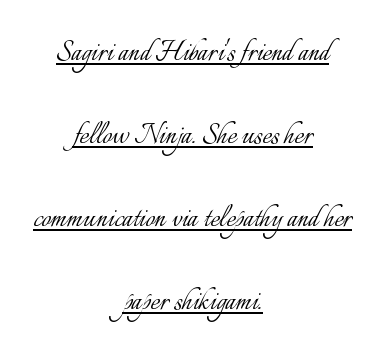
The passage shown is not bold in any degree. Character widths vary here, with narrow letters taking less room than wide ones. What decoration does the sample have? An underline.
